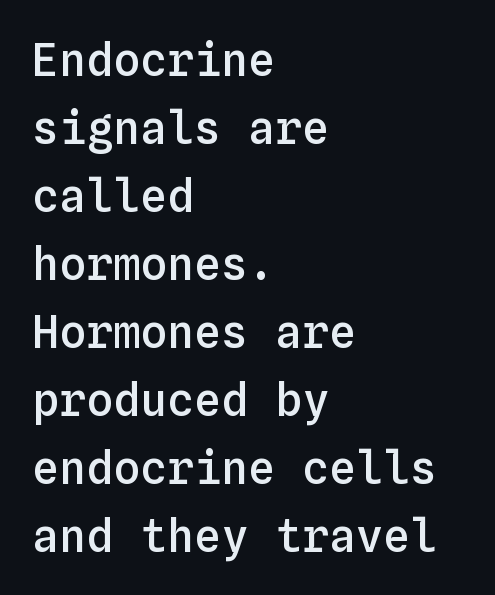
{"italic": "no", "bold": "semi", "weight": "semibold", "width": "normal", "stroke_contrast": "low", "x_height": "medium", "monospaced": "yes", "underline": "no", "align": "left", "line_spacing": "normal", "line_spacing_ratio": 1.51, "letter_spacing": "normal", "letter_spacing_em": 0.0, "glyph_px": 45}
